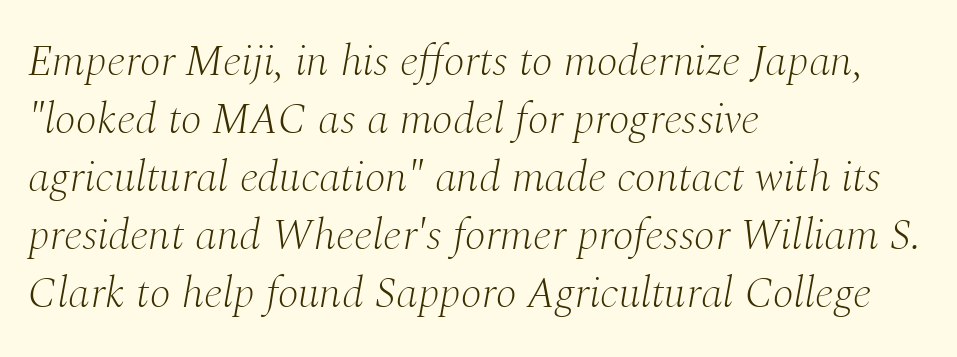
{"serif": "yes", "italic": "yes", "lean": "right", "slant_degrees": 10, "bold": "no", "weight": "light", "width": "normal", "stroke_contrast": "medium", "x_height": "medium", "monospaced": "no", "underline": "no", "align": "left", "line_spacing": "normal", "line_spacing_ratio": 1.32, "letter_spacing": "normal", "letter_spacing_em": 0.0, "glyph_px": 44}
